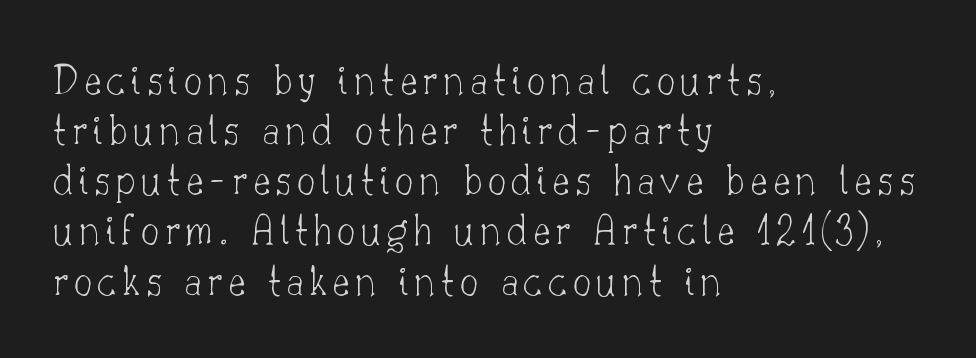
{"serif": "yes", "italic": "no", "bold": "no", "weight": "thin", "width": "normal", "stroke_contrast": "low", "x_height": "small", "monospaced": "no", "underline": "no", "align": "left", "line_spacing": "tight", "line_spacing_ratio": 1.09, "glyph_px": 46}
